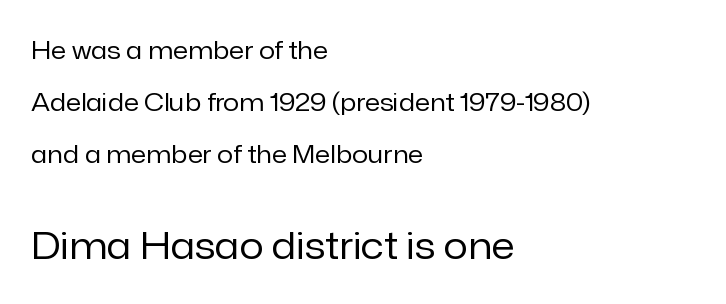
{"serif": "no", "italic": "no", "bold": "no", "weight": "regular", "width": "normal", "stroke_contrast": "low", "x_height": "medium", "monospaced": "no", "underline": "no", "align": "left", "line_spacing": "loose", "line_spacing_ratio": 2.08, "letter_spacing": "normal", "letter_spacing_em": 0.0, "larger_block": "second", "size_ratio": 1.52, "glyph_px": 38}
